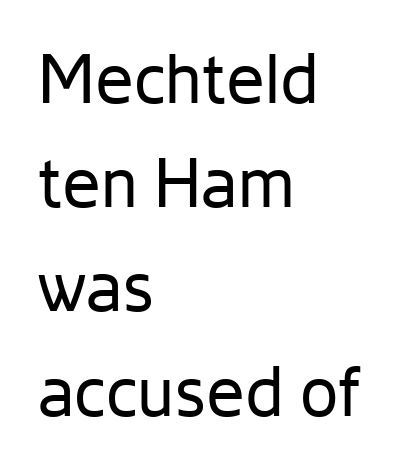
You can tell it's not italic because the verticals are truly vertical. The space between consecutive lines is moderate. The string is rendered with underlining switched off. Examine the stroke ends and you'll find no serifs. On a weight scale, this lands at 450 or below. Spacing verdict: proportional, widths tailored to each character.
